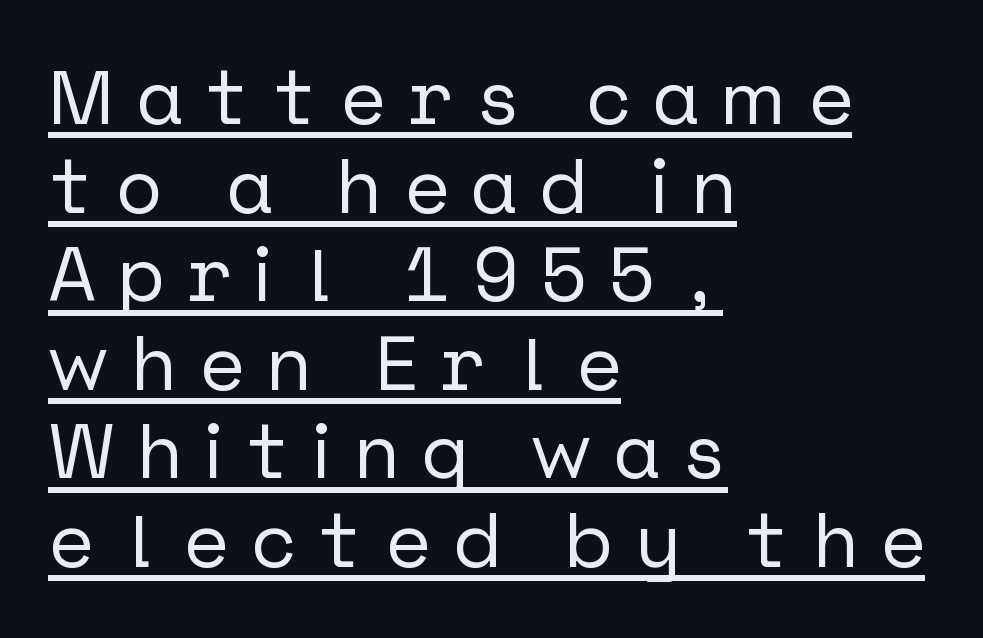
{"serif": "no", "italic": "no", "width": "normal", "stroke_contrast": "low", "x_height": "medium", "underline": "yes", "align": "left", "line_spacing": "tight", "line_spacing_ratio": 1.15, "letter_spacing": "wide", "letter_spacing_em": 0.29, "glyph_px": 77}
